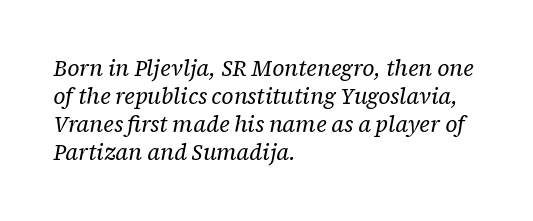
These glyphs show unthickened strokes, regular width or finer. Characters are canted at an angle relative to the baseline's perpendicular. The rendering anchors every line to the left-hand side. Leading matches the norm, producing a regular column. The passage shown has conventional tracking throughout. Quick note: underline off.
